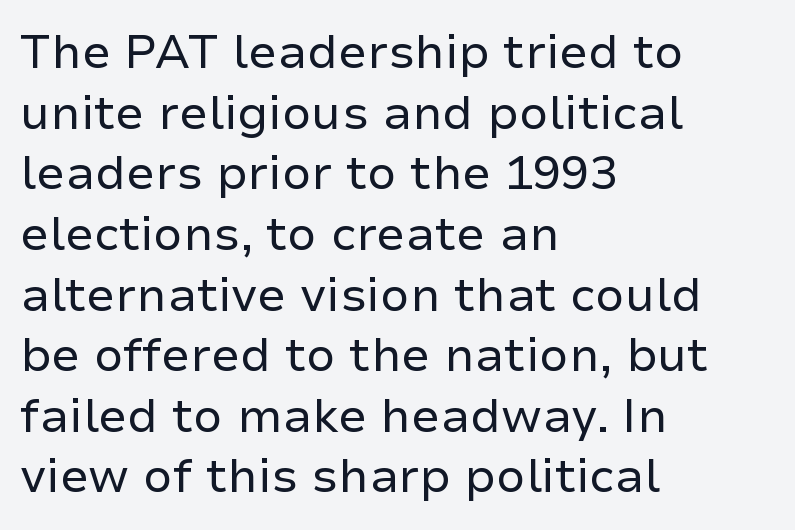
A normal amount of white space separates one row of letters from the next. Observe the ordinary spacing: letters are neighbours, not strangers. The weight would be labelled regular, book, light, or lighter still. These lines are rendered in a variable-pitch font. What kind of face is this? One without serifs — a sans. The rendering anchors every line to the left-hand side.
